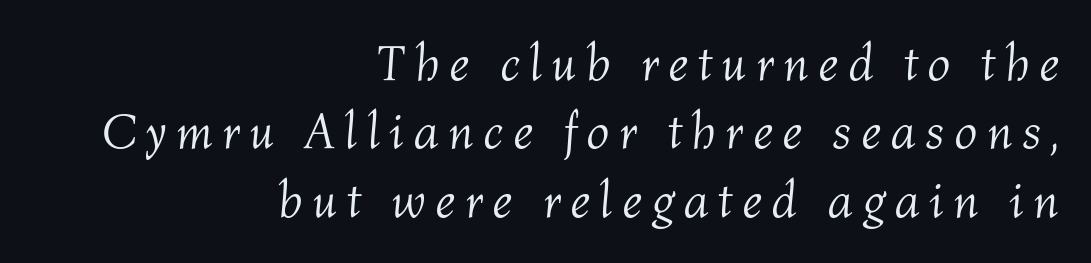
{"italic": "yes", "lean": "right", "slant_degrees": 4, "bold": "no", "weight": "light", "width": "normal", "stroke_contrast": "medium", "x_height": "medium", "monospaced": "no", "underline": "no", "align": "right", "line_spacing": "normal", "line_spacing_ratio": 1.34, "glyph_px": 51}
